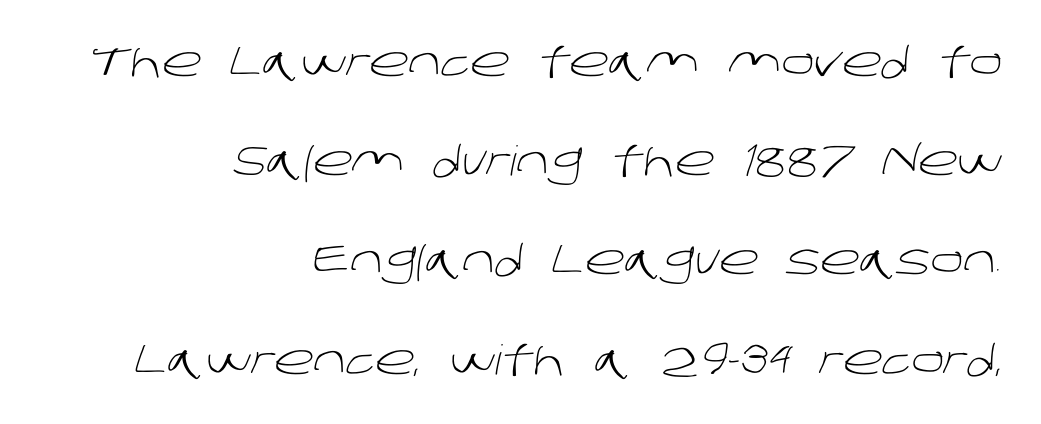
Q: Is the text bold? A: No.
Q: Is the typeface a serif or a sans-serif typeface? A: Sans-serif.
Q: Is the text underlined? A: No.
Q: How is the paragraph aligned? A: Right-aligned.
Q: Is the spacing between letters normal or unusually wide? A: Normal.
Q: Is the spacing between lines tight, normal or loose? A: Loose.
Q: Width (condensed, normal, or wide)? A: Normal.
Q: Stroke contrast? A: Low.
Q: x-height? A: Large.
Q: Monospaced? A: No.
